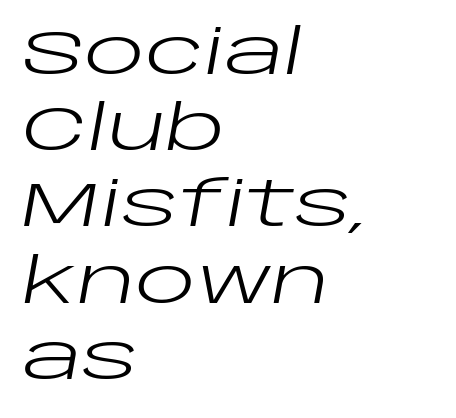
You could not count columns in this text — the font is proportionally spaced. Has an underline been added? It has not. Weight class: somewhere from thin through regular. The type is set solid horizontally, with unmodified tracking. Which margin do the lines hug? The left one — the right edge is uneven.
